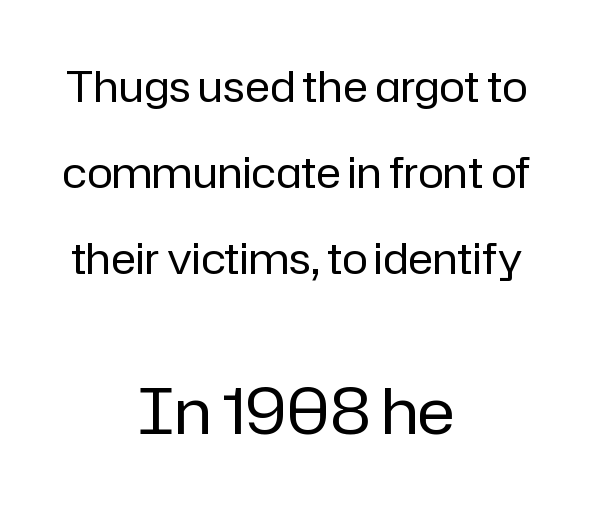
Q: Is the text bold? A: No.
Q: Is the text italic (slanted)? A: No, it is upright.
Q: Is the typeface a serif or a sans-serif typeface? A: Sans-serif.
Q: Is the text underlined? A: No.
Q: How is the paragraph aligned? A: Centered.
Q: Is the spacing between letters normal or unusually wide? A: Normal.
Q: Is the spacing between lines tight, normal or loose? A: Loose.
Q: Which block of text is set in a larger size, the first (top) or the second (bottom)? A: The second (bottom) one.
Q: Width (condensed, normal, or wide)? A: Normal.
Q: Stroke contrast? A: Low.
Q: x-height? A: Medium.
Q: Monospaced? A: No.
